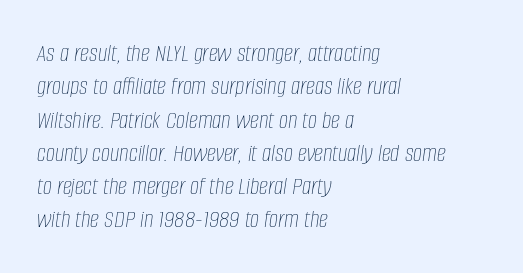
Q: Is the text bold? A: No.
Q: Is the text italic (slanted)? A: Yes, it leans right by about 8 degrees.
Q: Is the text underlined? A: No.
Q: How is the paragraph aligned? A: Left-aligned.
Q: Is the spacing between letters normal or unusually wide? A: Normal.
Q: Is the spacing between lines tight, normal or loose? A: Normal.
